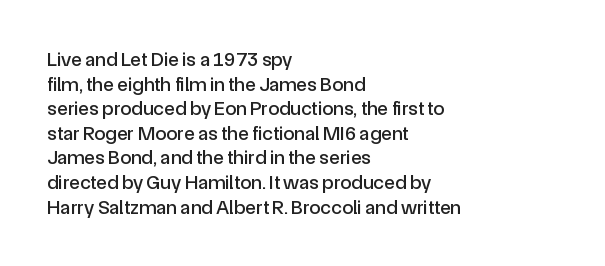
{"italic": "no", "underline": "no", "align": "left", "line_spacing_ratio": 1.23, "letter_spacing": "normal", "letter_spacing_em": 0.0, "glyph_px": 20}
